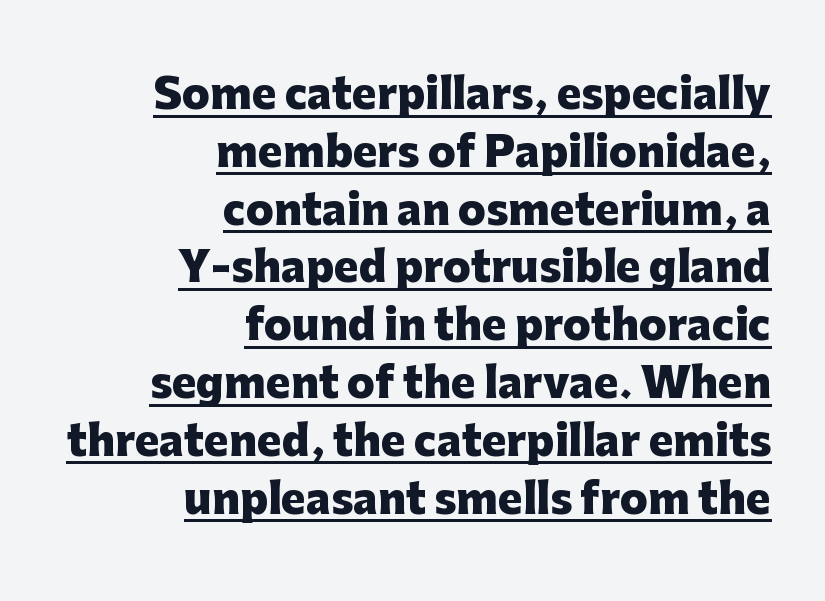
{"serif": "no", "italic": "no", "bold": "yes", "weight": "heavy", "width": "normal", "stroke_contrast": "low", "x_height": "medium", "monospaced": "no", "underline": "yes", "align": "right", "line_spacing": "normal", "line_spacing_ratio": 1.41, "letter_spacing": "normal", "letter_spacing_em": 0.0, "glyph_px": 41}
